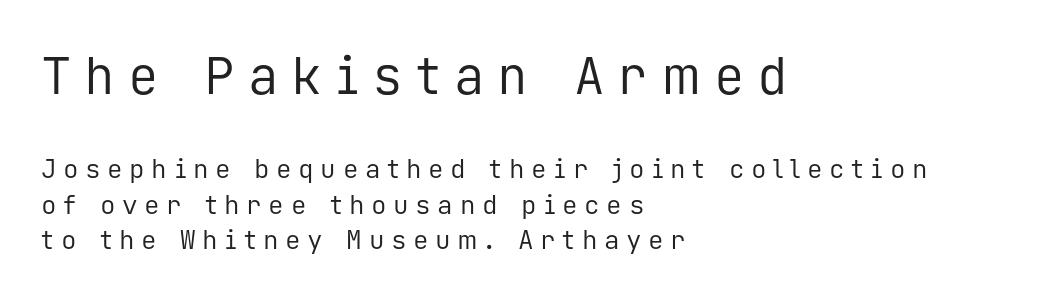
Q: Is the text bold? A: No.
Q: Is the text italic (slanted)? A: No, it is upright.
Q: Is the typeface a serif or a sans-serif typeface? A: Sans-serif.
Q: Is the text underlined? A: No.
Q: How is the paragraph aligned? A: Left-aligned.
Q: Is the spacing between letters normal or unusually wide? A: Unusually wide.
Q: Is the spacing between lines tight, normal or loose? A: Normal.
Q: Which block of text is set in a larger size, the first (top) or the second (bottom)? A: The first (top) one.
Q: Width (condensed, normal, or wide)? A: Normal.
Q: Stroke contrast? A: Low.
Q: x-height? A: Medium.
Q: Monospaced? A: Yes.
